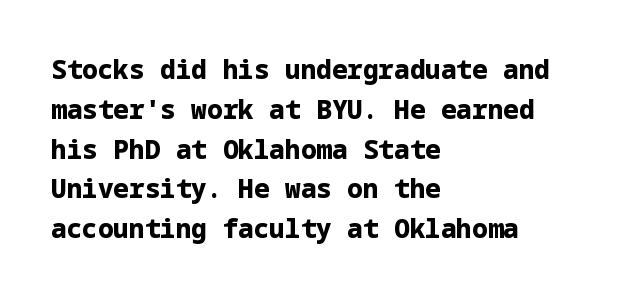
The image shows 26 px bold type, upright; set left-aligned, normal line spacing (1.53x), normal letter spacing, not underlined.
